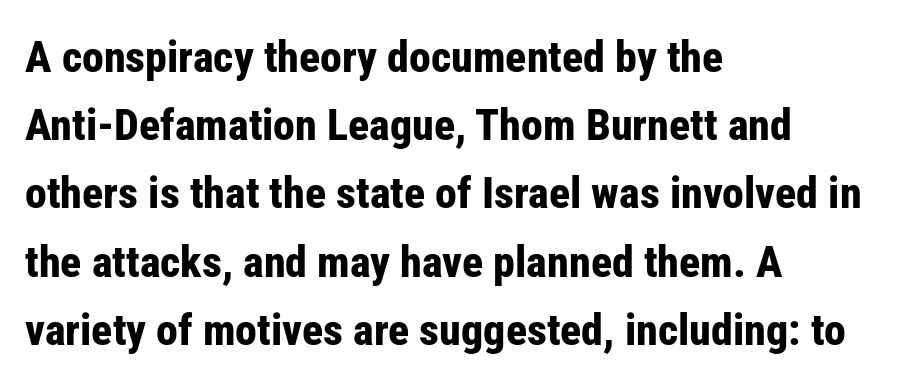
The image shows 44 px bold, condensed sans-serif type, upright; set left-aligned, normal line spacing (1.55x), normal letter spacing, not underlined; low stroke contrast and a medium x-height.
